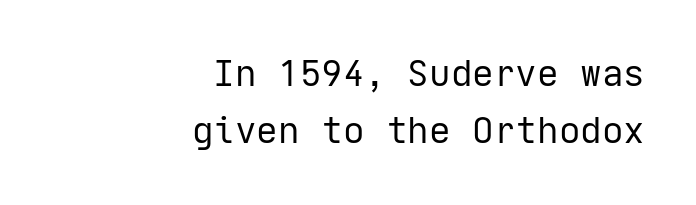
The image shows 36 px regular-weight sans-serif type, upright; set right-aligned, normal line spacing (1.58x), normal letter spacing, not underlined; low stroke contrast and a medium x-height.
